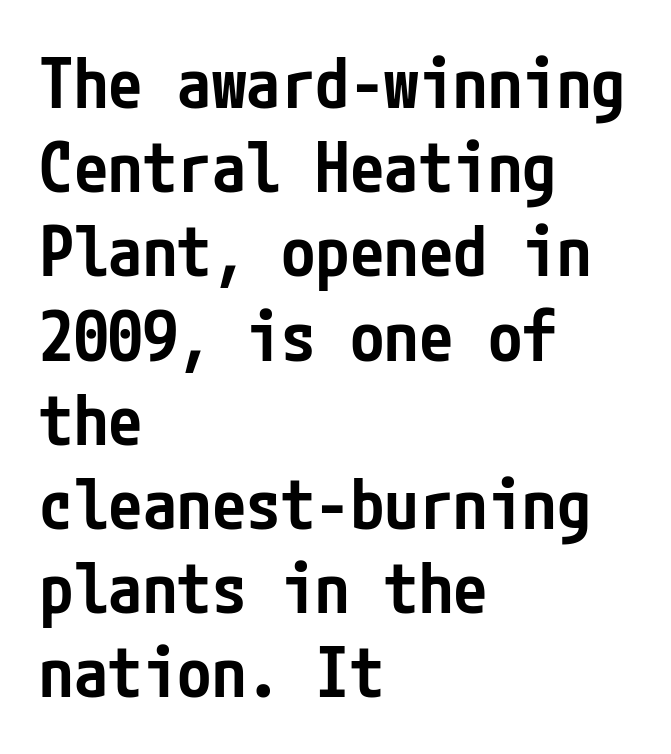
The glyphs in this specimen are sans serif. What weight is shown? A semibold, between regular and bold. Check under the words: just untouched page. The lettering holds an erect, upright posture throughout. Does the copy run flush right? No — it runs flush left.
